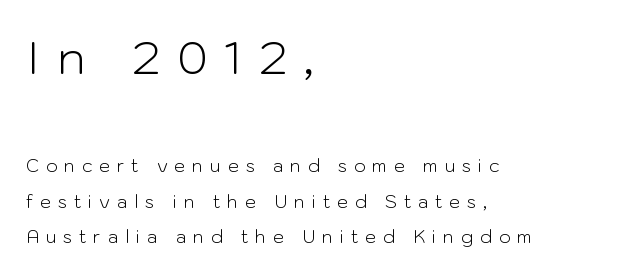
The image shows 46 px light sans-serif type, upright; set left-aligned, loose line spacing (1.97x), unusually wide letter spacing (+0.37 em), not underlined; the first (top) block is 2.56x larger; low stroke contrast and a medium x-height.
